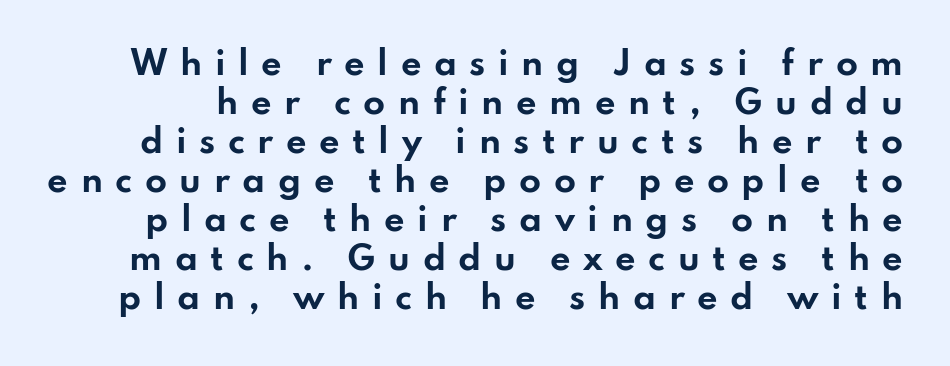
{"serif": "no", "italic": "no", "bold": "yes", "weight": "bold", "width": "wide", "stroke_contrast": "low", "x_height": "small", "monospaced": "no", "underline": "no", "line_spacing_ratio": 1.22, "letter_spacing": "wide", "letter_spacing_em": 0.39, "glyph_px": 32}
